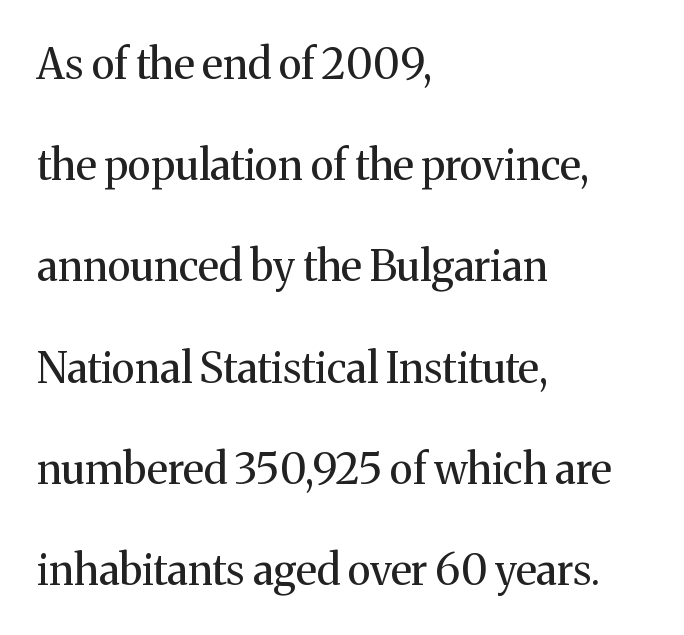
The passage shown is typed in a proportional face where columns would drift. There is no visible air inserted between adjacent glyphs. Stroke thickness stays within the range of a standard reading face or lighter. Old-style or modern, the face here clearly has serifs. Leading is clearly above the norm, producing a sparse column. Posture: upright roman.
